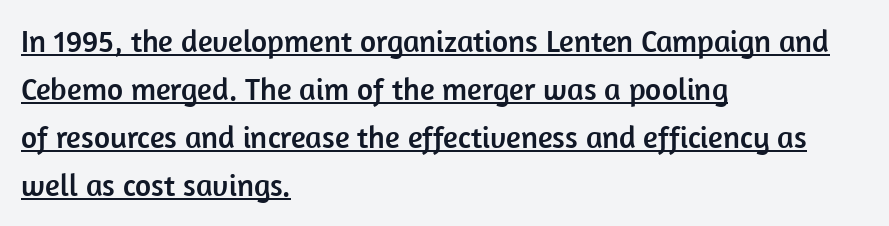
{"serif": "no", "italic": "no", "width": "normal", "stroke_contrast": "low", "x_height": "medium", "monospaced": "no", "underline": "yes", "align": "left", "line_spacing": "normal", "line_spacing_ratio": 1.55, "letter_spacing": "normal", "letter_spacing_em": 0.0, "glyph_px": 31}
